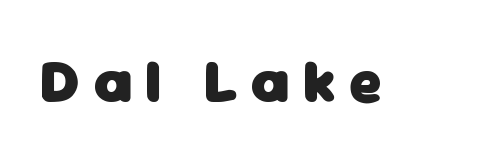
The image shows 62 px heavy sans-serif type, upright; set unusually wide letter spacing (+0.21 em), not underlined; low stroke contrast and a medium x-height.
